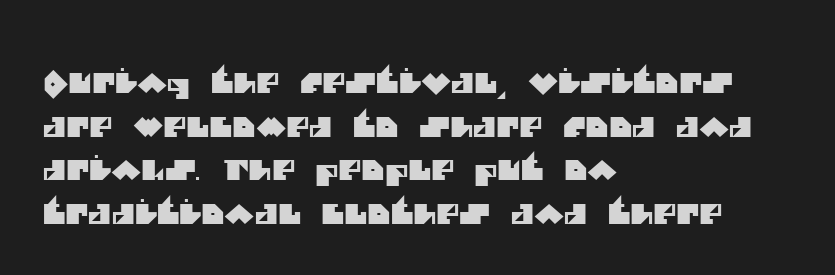
The image shows 28 px sans-serif type; set left-aligned, normal line spacing (1.56x), normal letter spacing, not underlined; medium stroke contrast and a large x-height.
